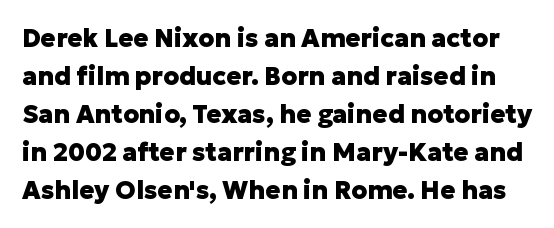
{"italic": "no", "bold": "yes", "underline": "no", "line_spacing": "normal", "line_spacing_ratio": 1.52, "letter_spacing": "normal", "letter_spacing_em": 0.0, "glyph_px": 25}
